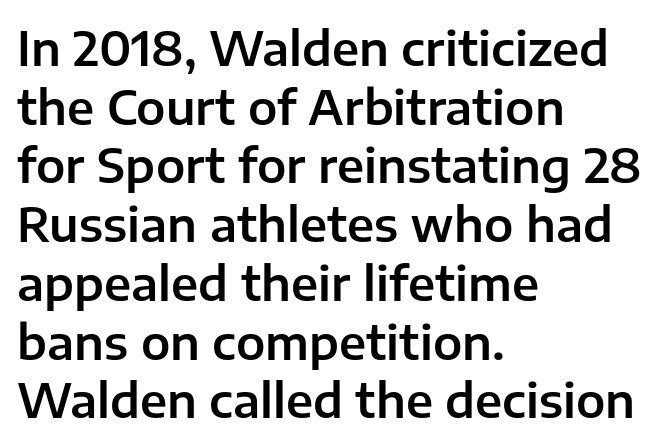
Every row of glyphs begins at an identical x-position on the left. Classification — sans serif. The letters advance in unequal steps, a hallmark of proportional type. A normal amount of white space separates one row of letters from the next. No word sits above an underline. Characters follow at the spacing the type designer built in.
